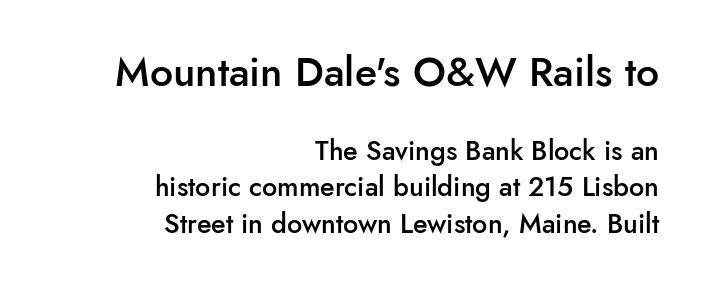
{"serif": "no", "italic": "no", "bold": "semi", "weight": "semibold", "width": "normal", "stroke_contrast": "low", "x_height": "small", "monospaced": "no", "underline": "no", "align": "right", "line_spacing": "normal", "line_spacing_ratio": 1.36, "letter_spacing": "normal", "letter_spacing_em": 0.0, "larger_block": "first", "size_ratio": 1.52, "glyph_px": 41}
